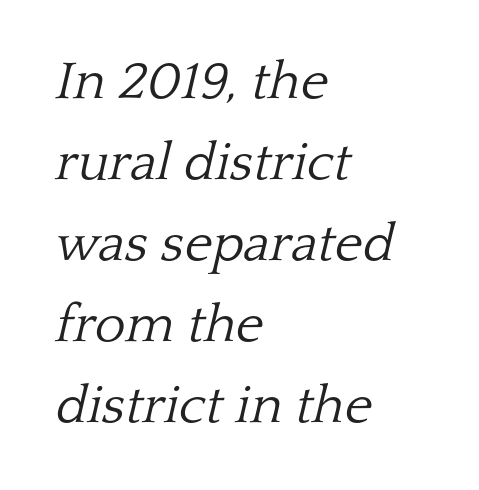
Varying glyph widths throughout — classic text-font behaviour. Compared with typical paragraphs, the rows here are spaced about the same. Short note: letters normally spaced. The strokes are not fattened; the text isn't bold.
